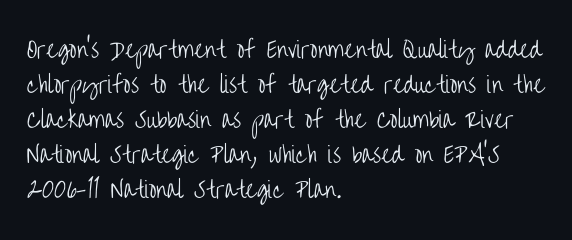
The image shows 22 px text type, upright; set left-aligned, normal line spacing (1.59x), normal letter spacing, not underlined.
